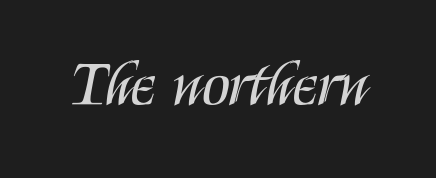
The glyphs are unaccompanied by any horizontal stroke below them. Think standard paragraph weight, or any step lighter than that. Compared with typical body copy, the letter spacing here is the same. Does the type have serifs? No, each stem ends abruptly.
